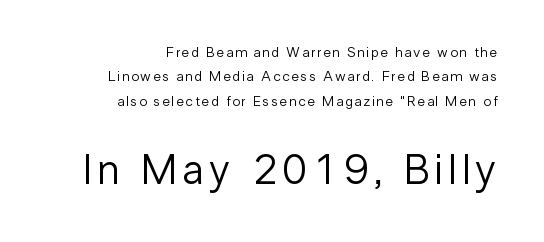
Q: Is the text bold? A: No.
Q: Is the text italic (slanted)? A: No, it is upright.
Q: Is the typeface a serif or a sans-serif typeface? A: Sans-serif.
Q: Is the text underlined? A: No.
Q: How is the paragraph aligned? A: Right-aligned.
Q: Which block of text is set in a larger size, the first (top) or the second (bottom)? A: The second (bottom) one.
Q: Width (condensed, normal, or wide)? A: Normal.
Q: Stroke contrast? A: Low.
Q: x-height? A: Medium.
Q: Monospaced? A: No.
